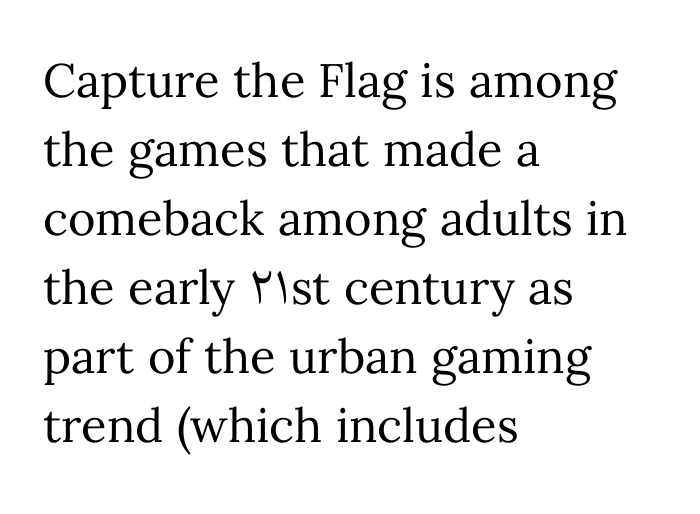
The image shows 47 px regular-weight type, upright; set left-aligned, normal line spacing (1.47x), normal letter spacing, not underlined; medium stroke contrast and a medium x-height.
